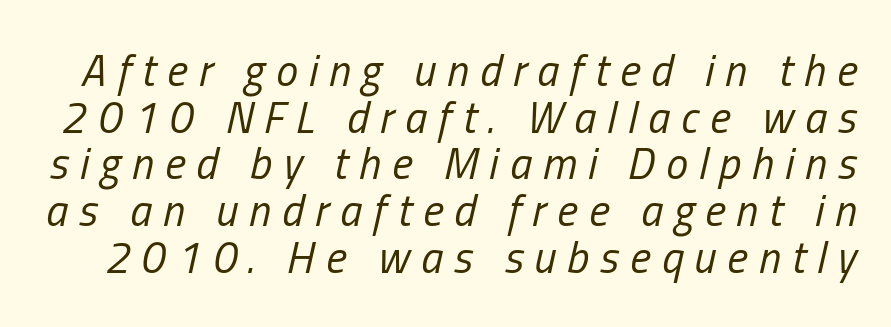
{"italic": "yes", "lean": "right", "slant_degrees": 13, "bold": "no", "weight": "regular", "width": "condensed", "stroke_contrast": "low", "x_height": "medium", "monospaced": "no", "underline": "no", "line_spacing": "tight", "line_spacing_ratio": 1.06, "letter_spacing": "wide", "letter_spacing_em": 0.25, "glyph_px": 44}
